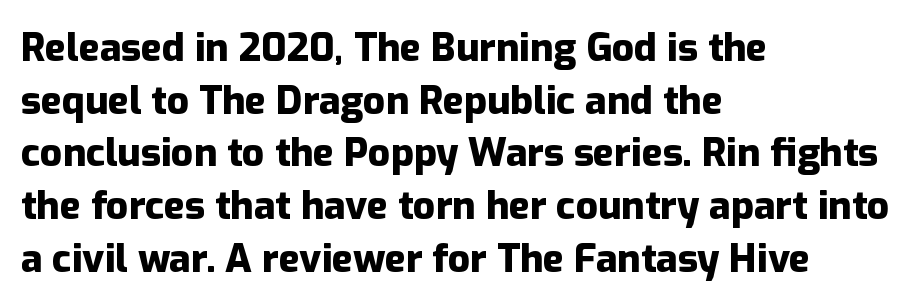
The image shows 39 px heavy sans-serif type, upright; set left-aligned, normal line spacing (1.35x), normal letter spacing, not underlined; low stroke contrast and a medium x-height.
